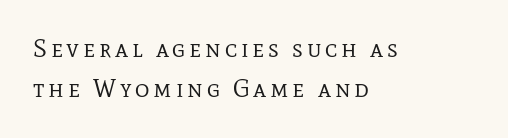
The image shows 25 px text type, upright; set left-aligned, normal line spacing (1.62x), not underlined.
